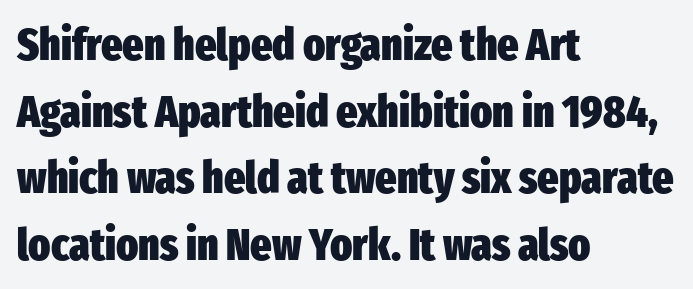
Q: Is the text bold? A: Yes.
Q: Is the text italic (slanted)? A: No, it is upright.
Q: Is the typeface a serif or a sans-serif typeface? A: Sans-serif.
Q: Is the text underlined? A: No.
Q: How is the paragraph aligned? A: Left-aligned.
Q: Is the spacing between letters normal or unusually wide? A: Normal.
Q: Is the spacing between lines tight, normal or loose? A: Normal.
Q: Width (condensed, normal, or wide)? A: Condensed.
Q: Stroke contrast? A: Low.
Q: x-height? A: Medium.
Q: Monospaced? A: No.
